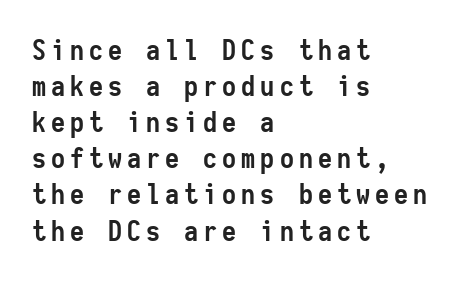
{"serif": "no", "italic": "no", "bold": "yes", "weight": "semibold", "width": "condensed", "stroke_contrast": "low", "x_height": "medium", "monospaced": "yes", "underline": "no", "align": "left", "line_spacing": "normal", "line_spacing_ratio": 1.29, "glyph_px": 28}
